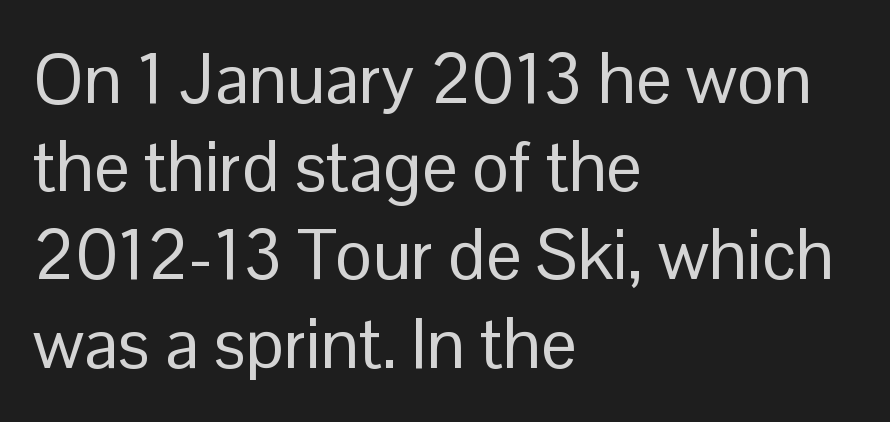
The image shows 70 px regular-weight sans-serif type, upright; set left-aligned, normal line spacing (1.26x), normal letter spacing, not underlined; low stroke contrast and a medium x-height.
